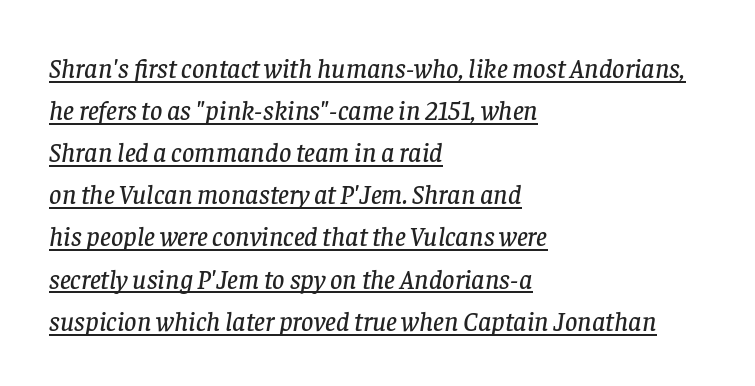
Short and long lines alike share a common starting point at left. Glance below the letters and you will spot a drawn line. The letters are slanted; this is an italic face. Observe the ordinary spacing: letters are neighbours, not strangers. The passage shown stacks its lines at a standard gap.
